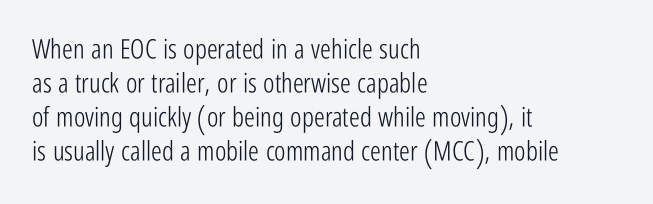
The image shows 27 px text type, upright; set left-aligned, normal line spacing (1.26x), normal letter spacing, not underlined.
